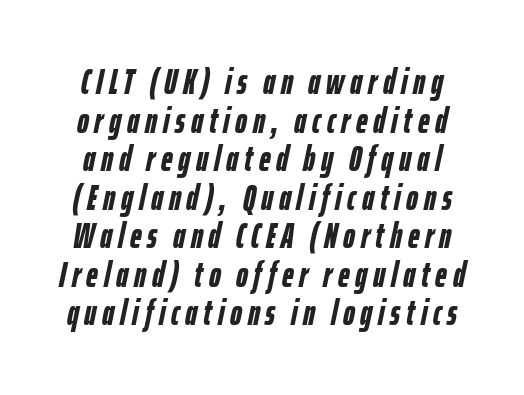
Q: Is the text bold? A: Yes.
Q: Is the text italic (slanted)? A: Yes, it leans right by about 12 degrees.
Q: Is the text underlined? A: No.
Q: Is the spacing between lines tight, normal or loose? A: Tight.
Q: Width (condensed, normal, or wide)? A: Condensed.
Q: Stroke contrast? A: Low.
Q: x-height? A: Medium.
Q: Monospaced? A: No.
